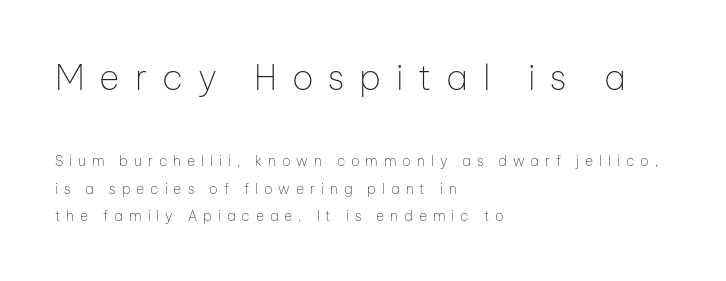
The image shows 35 px thin sans-serif type, upright; set left-aligned, loose line spacing (1.97x), unusually wide letter spacing (+0.42 em), not underlined; the first (top) block is 2.5x larger; low stroke contrast and a medium x-height.
